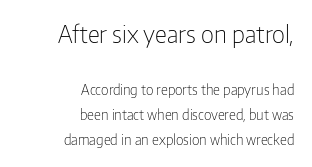
The image shows 24 px text type, upright; set right-aligned, line spacing 1.78x, normal letter spacing, not underlined; the first (top) block is 1.71x larger.
